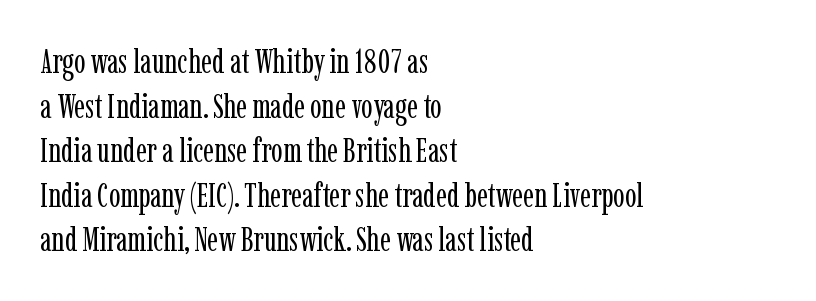
{"serif": "yes", "italic": "no", "bold": "no", "weight": "regular", "width": "condensed", "stroke_contrast": "low", "x_height": "medium", "monospaced": "no", "underline": "no", "align": "left", "line_spacing": "normal", "line_spacing_ratio": 1.31, "letter_spacing": "normal", "letter_spacing_em": 0.0, "glyph_px": 34}
